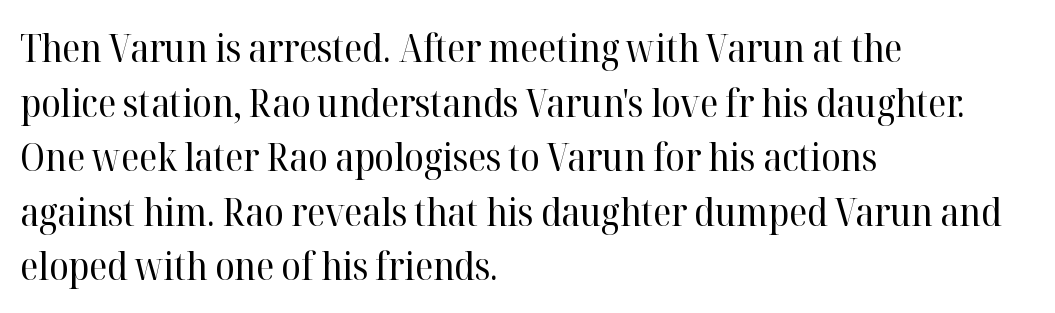
Does the copy run flush right? No — it runs flush left. The block of text has a typical density, with ordinary space between rows. A typesetter would label this face a serif. Is the stroke heavy? The answer is a plain regular-or-lighter. The letters stand straight up with perfectly vertical stems.
